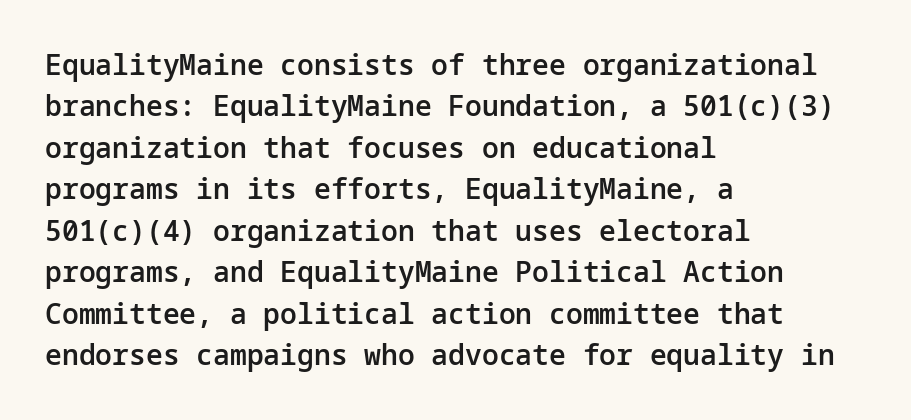
The image shows 28 px semibold sans-serif type, upright; set left-aligned, normal line spacing (1.48x), normal letter spacing, not underlined; low stroke contrast and a medium x-height.
